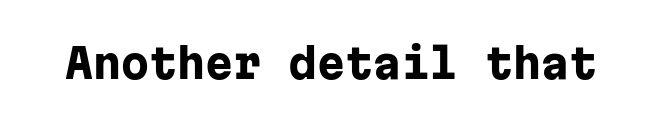
Q: Is the text bold? A: Yes.
Q: Is the text italic (slanted)? A: No, it is upright.
Q: Is the typeface a serif or a sans-serif typeface? A: Sans-serif.
Q: Is the text underlined? A: No.
Q: Is the spacing between letters normal or unusually wide? A: Normal.
Q: Width (condensed, normal, or wide)? A: Normal.
Q: Stroke contrast? A: Low.
Q: x-height? A: Medium.
Q: Monospaced? A: Yes.
